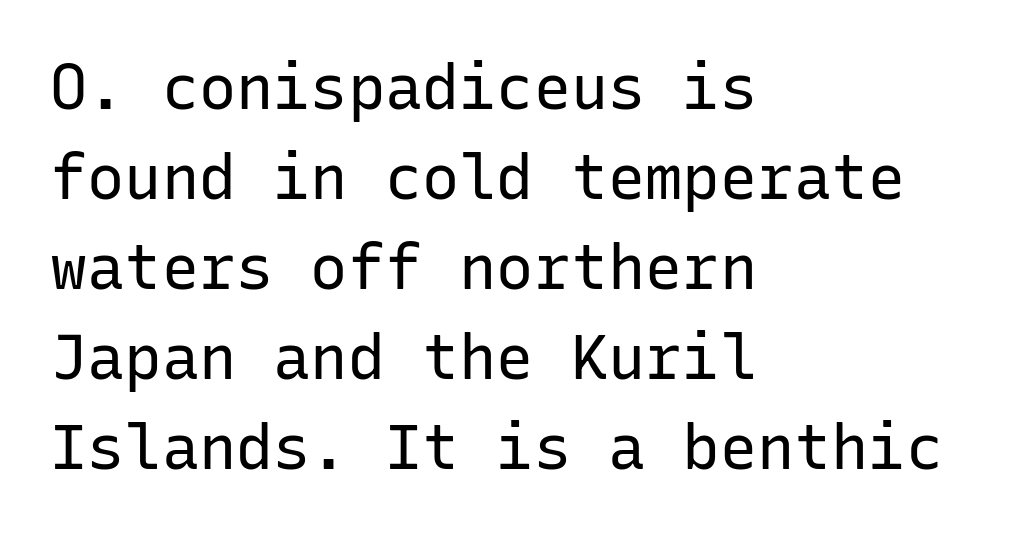
The image shows 62 px regular-weight sans-serif type, upright, monospaced; set left-aligned, normal line spacing (1.45x), normal letter spacing, not underlined; low stroke contrast and a medium x-height.
